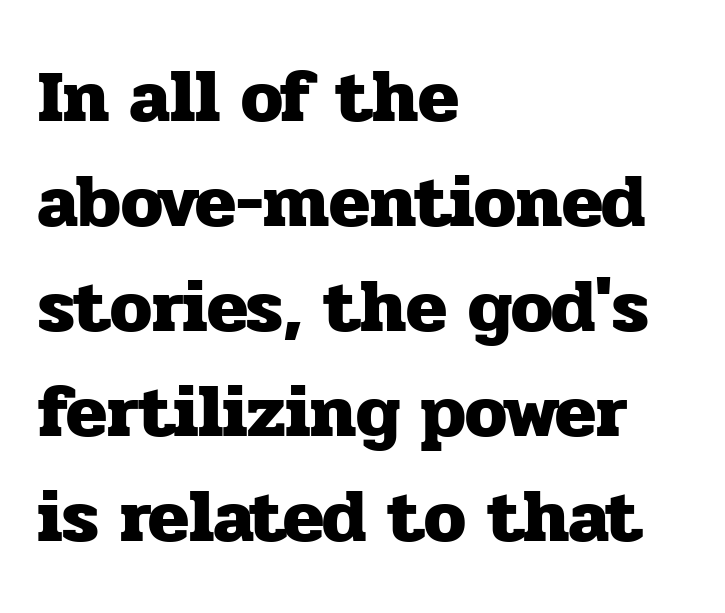
{"serif": "yes", "italic": "no", "bold": "yes", "weight": "heavy", "width": "normal", "stroke_contrast": "low", "x_height": "medium", "monospaced": "no", "underline": "no", "align": "left", "line_spacing": "normal", "line_spacing_ratio": 1.4, "letter_spacing": "normal", "letter_spacing_em": 0.0, "glyph_px": 75}
